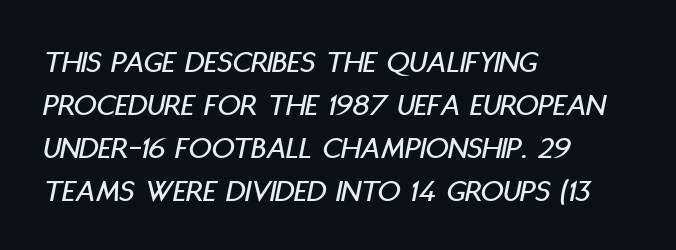
{"italic": "yes", "lean": "right", "slant_degrees": 11, "width": "condensed", "stroke_contrast": "low", "x_height": "large", "monospaced": "no", "underline": "no", "align": "left", "line_spacing": "normal", "line_spacing_ratio": 1.34, "letter_spacing": "normal", "letter_spacing_em": 0.0, "glyph_px": 32}
